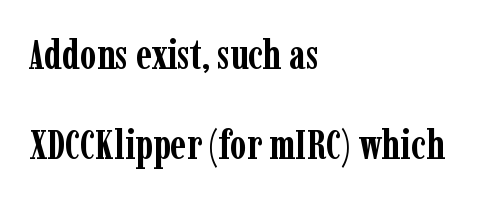
Every stem runs plumb, perpendicular to the baseline. Regarding serifs, this sample has them. Check the space under the baseline: it is left empty. This sample has the flowing, uneven cadence of proportional lettering. If you drew a ruler down the left edge, every line would touch it.
